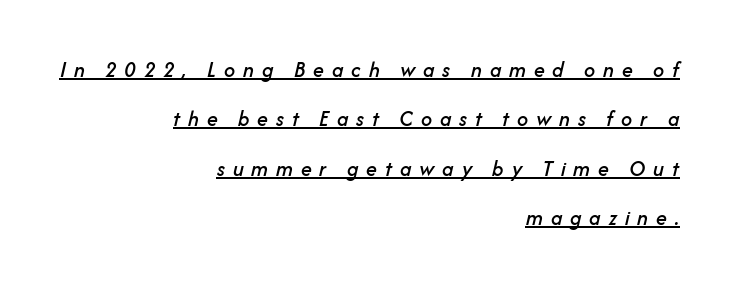
{"italic": "yes", "lean": "right", "slant_degrees": 14, "underline": "yes", "align": "right", "line_spacing": "loose", "line_spacing_ratio": 2.24, "letter_spacing": "wide", "letter_spacing_em": 0.36, "glyph_px": 22}
